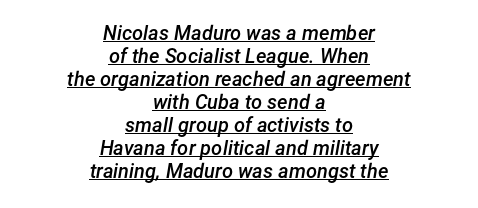
Q: Is the text bold? A: Semi-bold.
Q: Is the text italic (slanted)? A: Yes, it leans right by about 12 degrees.
Q: Is the text underlined? A: Yes.
Q: How is the paragraph aligned? A: Centered.
Q: Is the spacing between letters normal or unusually wide? A: Normal.
Q: Is the spacing between lines tight, normal or loose? A: Tight.
